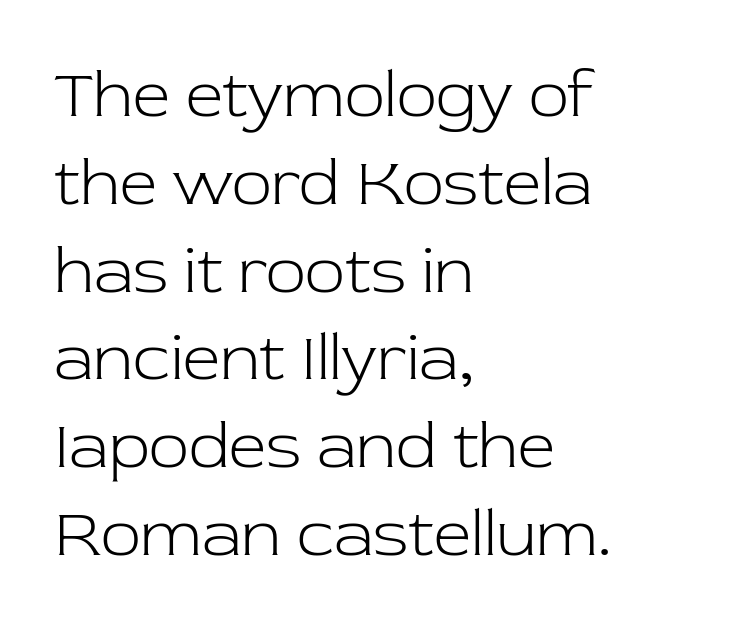
The image shows 66 px light serif type, upright; set left-aligned, normal line spacing (1.33x), normal letter spacing, not underlined; low stroke contrast and a medium x-height.
